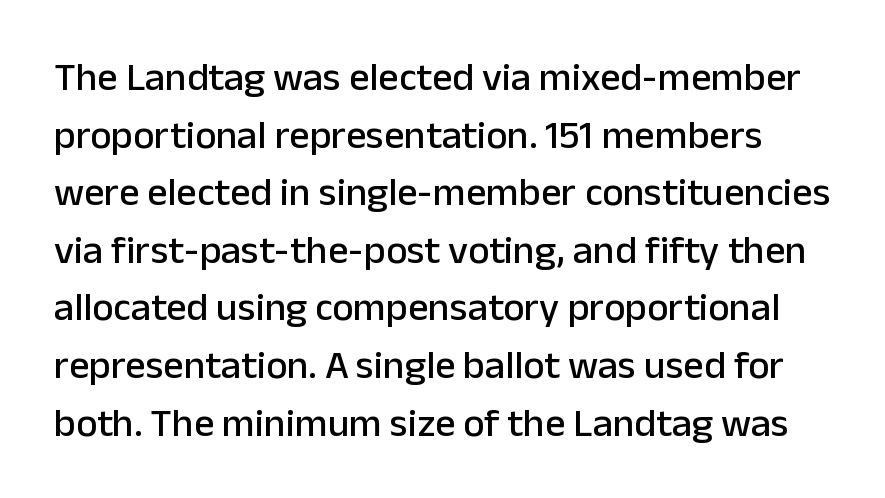
The letters advance in unequal steps, a hallmark of proportional type. To sum up the face: it is a sans, with no serifs. Whoever set this chose a conventional vertical rhythm. The letters sit at their default tracking, neither squeezed nor spread. Underlining? Definitely not there. This sample uses an upright cut, with every glyph sitting square on the baseline.
